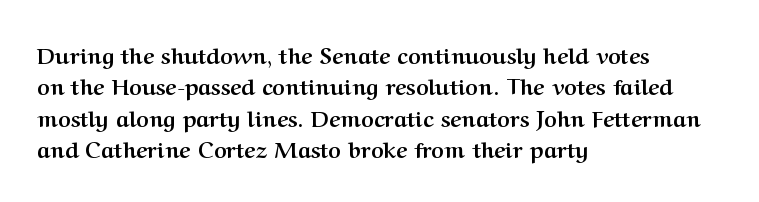
The image shows 22 px bold type, upright; set left-aligned, normal line spacing (1.43x), normal letter spacing, not underlined.
